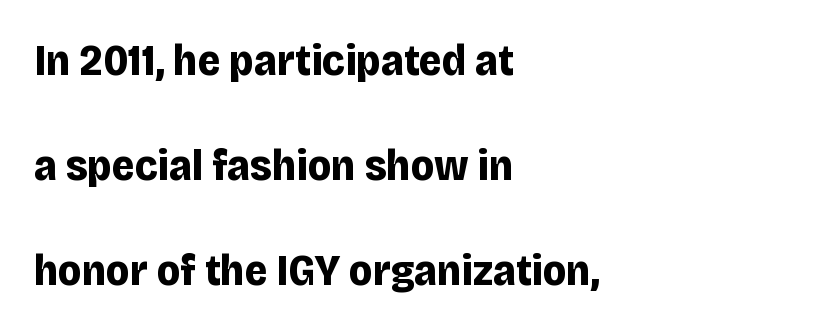
The image shows 44 px bold sans-serif type, upright; set left-aligned, loose line spacing (2.39x), normal letter spacing, not underlined; low stroke contrast and a large x-height.
